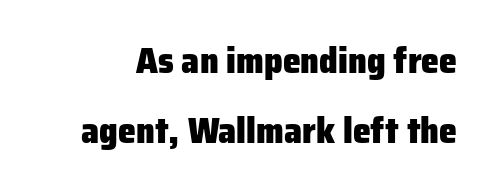
This sample trades compactness for vertical openness between lines. Does the weight exceed regular? Yes, all the way to bold. The font family rendered here belongs to the sans-serif group. Only glyphs here, with clear space below each row. Italic: no, the glyphs are upright roman. Tracking here is standard; glyphs follow each other at the usual distance.
